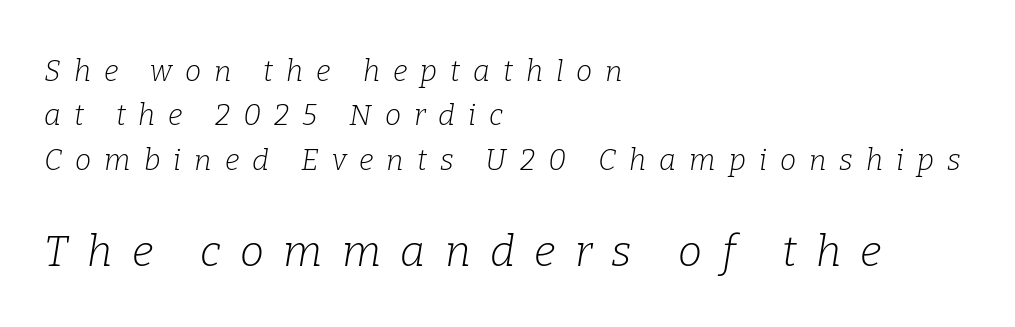
The typesetter chose a ragged-right arrangement here. This sample has the flowing, uneven cadence of proportional lettering. Is this a sans? No — the strokes have serifs. Loose tracking; the words dissolve into strings of separated letters.
